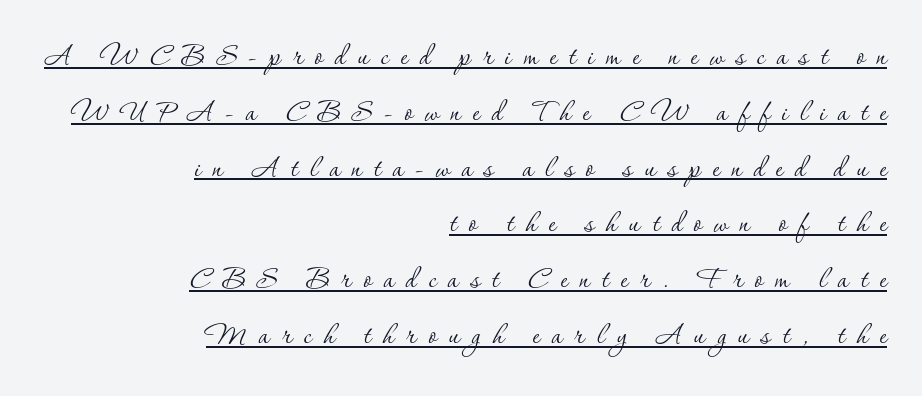
{"serif": "yes", "bold": "no", "weight": "thin", "width": "normal", "stroke_contrast": "low", "x_height": "small", "monospaced": "no", "underline": "yes", "align": "right", "line_spacing": "normal", "line_spacing_ratio": 1.55, "letter_spacing": "wide", "letter_spacing_em": 0.33, "glyph_px": 36}
